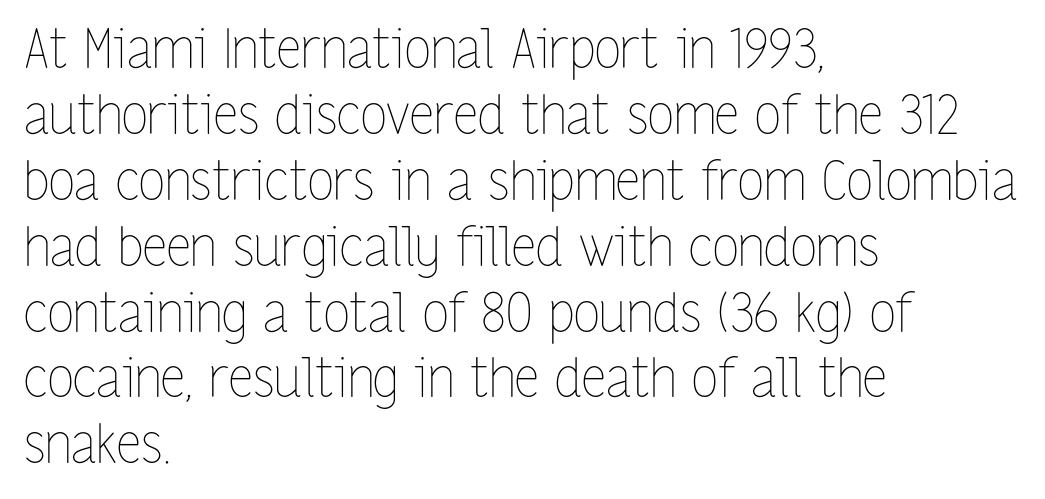
No extra tracking has been applied to these lines. The rendering uses natural spacing where letterforms have individual widths. These lines stack with their left ends in a neat column. The typesetting does not lean heavy: it is not bold. Lines of text with bare space underneath.
